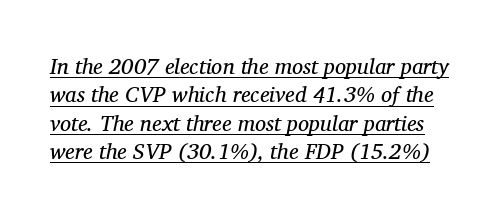
{"italic": "yes", "lean": "right", "slant_degrees": 11, "bold": "no", "underline": "yes", "line_spacing": "normal", "line_spacing_ratio": 1.29, "letter_spacing": "normal", "letter_spacing_em": 0.0, "glyph_px": 22}
